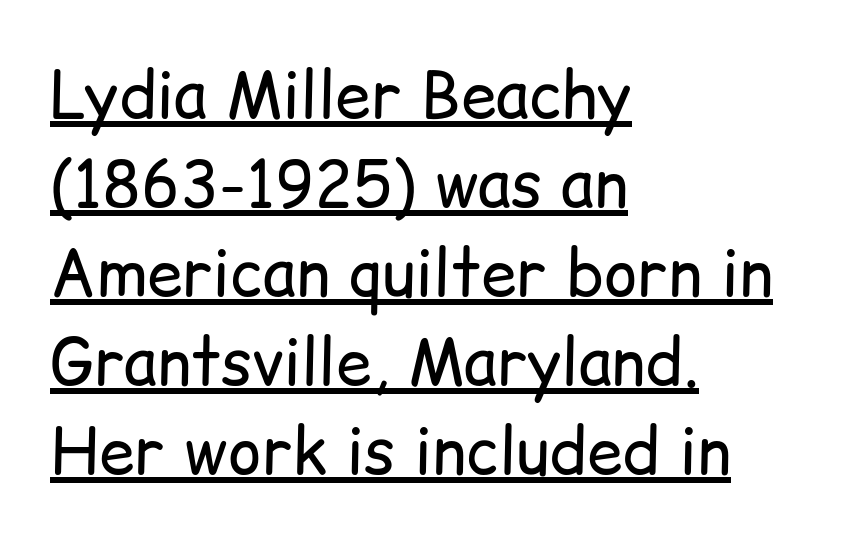
Q: Is the text bold? A: No.
Q: Is the text italic (slanted)? A: No, it is upright.
Q: Is the typeface a serif or a sans-serif typeface? A: Sans-serif.
Q: Is the text underlined? A: Yes.
Q: How is the paragraph aligned? A: Left-aligned.
Q: Is the spacing between letters normal or unusually wide? A: Normal.
Q: Is the spacing between lines tight, normal or loose? A: Normal.
Q: Width (condensed, normal, or wide)? A: Normal.
Q: Stroke contrast? A: Low.
Q: x-height? A: Medium.
Q: Monospaced? A: No.
